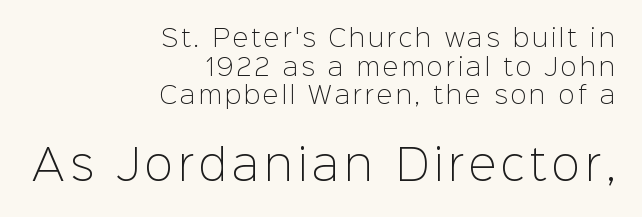
The image shows 42 px light sans-serif type, upright; set right-aligned, line spacing 1.19x, not underlined; the second (bottom) block is 1.75x larger; low stroke contrast and a medium x-height.
